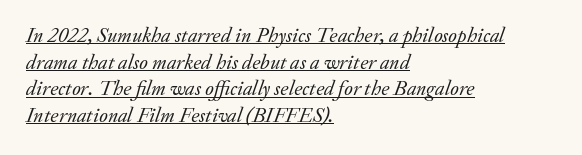
Q: Is the text bold? A: No.
Q: Is the text italic (slanted)? A: Yes, it leans right by about 20 degrees.
Q: Is the text underlined? A: Yes.
Q: How is the paragraph aligned? A: Left-aligned.
Q: Is the spacing between letters normal or unusually wide? A: Normal.
Q: Is the spacing between lines tight, normal or loose? A: Normal.
